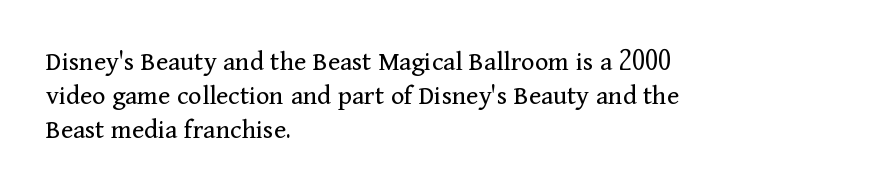
{"serif": "yes", "italic": "no", "bold": "no", "weight": "regular", "width": "normal", "stroke_contrast": "medium", "x_height": "medium", "monospaced": "no", "underline": "no", "align": "left", "line_spacing_ratio": 1.21, "letter_spacing": "normal", "letter_spacing_em": 0.0, "glyph_px": 28}
